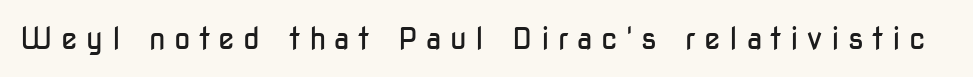
{"serif": "no", "italic": "no", "bold": "no", "weight": "regular", "width": "condensed", "stroke_contrast": "low", "x_height": "medium", "monospaced": "no", "underline": "no", "letter_spacing": "wide", "letter_spacing_em": 0.28, "glyph_px": 30}
